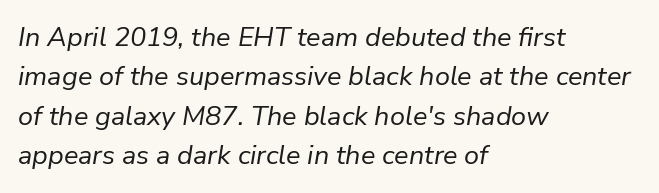
Q: Is the text bold? A: No.
Q: Is the text italic (slanted)? A: Yes, it leans right by about 9 degrees.
Q: Is the text underlined? A: No.
Q: How is the paragraph aligned? A: Left-aligned.
Q: Is the spacing between letters normal or unusually wide? A: Normal.
Q: Is the spacing between lines tight, normal or loose? A: Normal.
